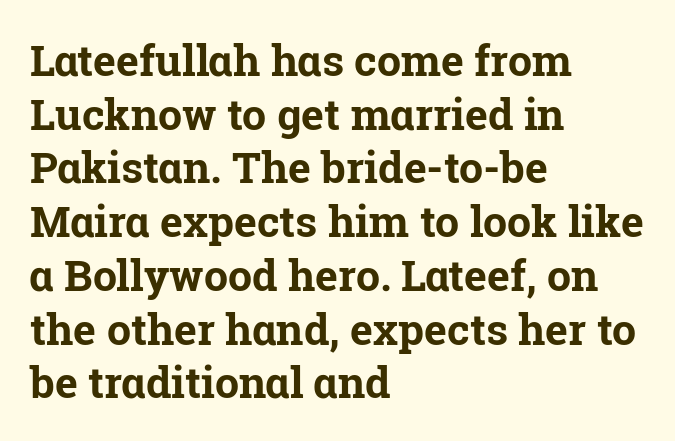
The image shows 43 px bold serif type, upright; set left-aligned, normal line spacing (1.25x), normal letter spacing, not underlined; low stroke contrast and a medium x-height.
